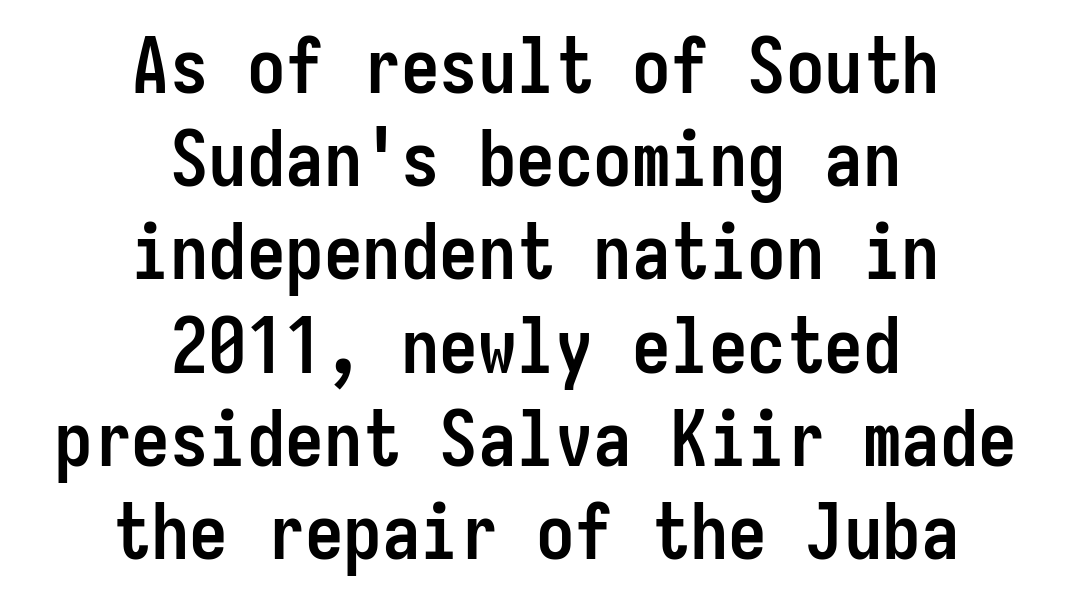
Q: Is the text bold? A: Yes.
Q: Is the text italic (slanted)? A: No, it is upright.
Q: Is the typeface a serif or a sans-serif typeface? A: Sans-serif.
Q: Is the text underlined? A: No.
Q: How is the paragraph aligned? A: Centered.
Q: Is the spacing between letters normal or unusually wide? A: Normal.
Q: Width (condensed, normal, or wide)? A: Condensed.
Q: Stroke contrast? A: Low.
Q: x-height? A: Medium.
Q: Monospaced? A: Yes.
